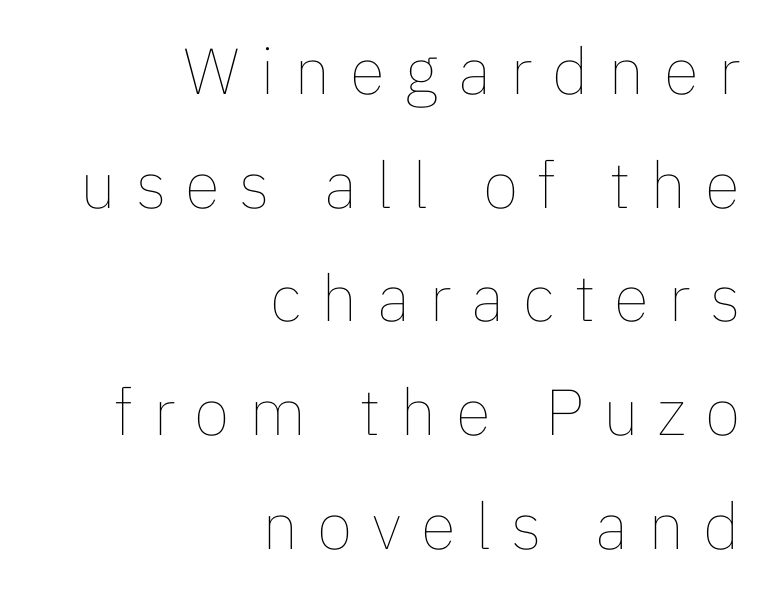
{"italic": "no", "bold": "no", "weight": "thin", "width": "normal", "stroke_contrast": "low", "x_height": "medium", "monospaced": "no", "underline": "no", "align": "right", "line_spacing_ratio": 1.75, "letter_spacing": "wide", "letter_spacing_em": 0.3, "glyph_px": 65}
